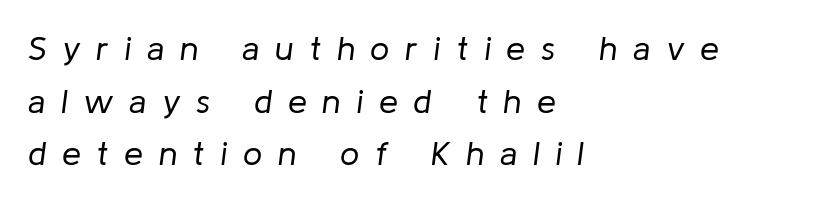
{"italic": "yes", "lean": "right", "slant_degrees": 8, "bold": "no", "weight": "regular", "width": "normal", "stroke_contrast": "low", "x_height": "medium", "monospaced": "no", "underline": "no", "align": "left", "line_spacing": "normal", "line_spacing_ratio": 1.55, "letter_spacing": "wide", "letter_spacing_em": 0.46, "glyph_px": 34}
